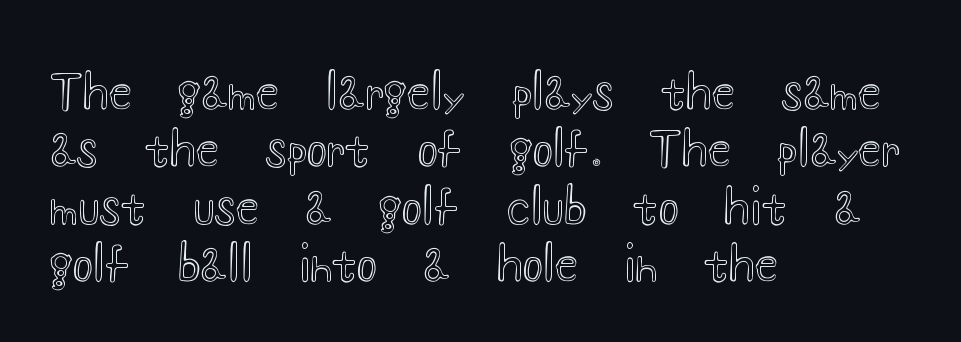
The image shows 47 px wide type, upright; set left-aligned, line spacing 1.22x, normal letter spacing, not underlined; a small x-height.
